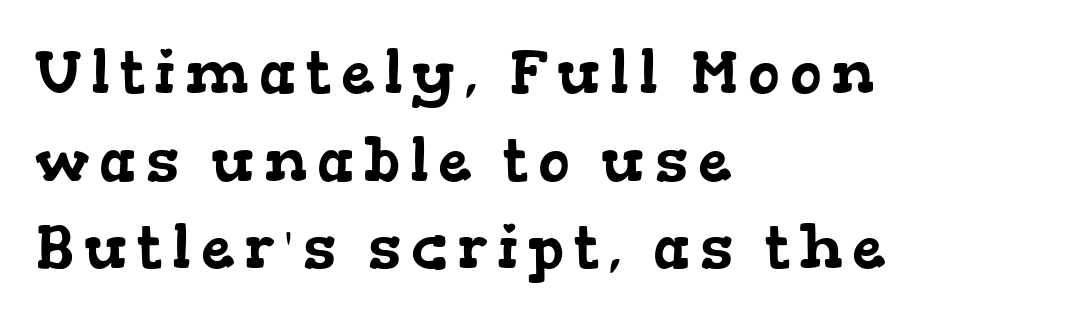
Q: Is the typeface a serif or a sans-serif typeface? A: Serif.
Q: Is the text underlined? A: No.
Q: How is the paragraph aligned? A: Left-aligned.
Q: Is the spacing between lines tight, normal or loose? A: Normal.
Q: Width (condensed, normal, or wide)? A: Wide.
Q: Stroke contrast? A: Low.
Q: x-height? A: Medium.
Q: Monospaced? A: No.
